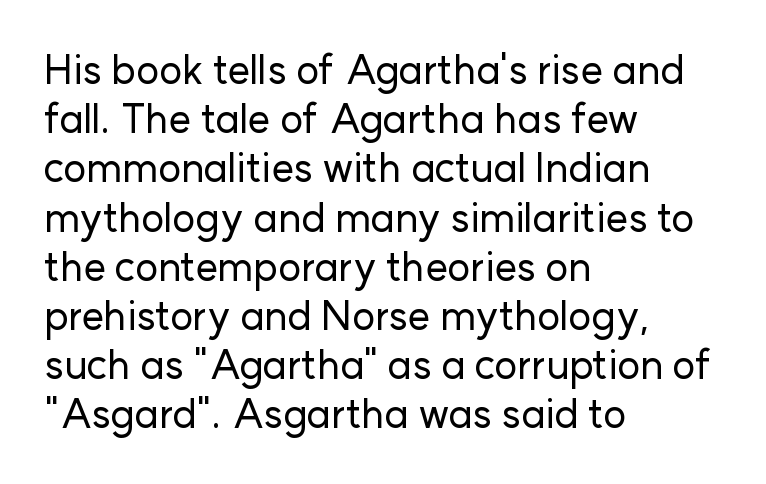
{"serif": "no", "italic": "no", "width": "normal", "stroke_contrast": "low", "x_height": "medium", "monospaced": "no", "underline": "no", "align": "left", "line_spacing_ratio": 1.23, "letter_spacing": "normal", "letter_spacing_em": 0.0, "glyph_px": 40}
